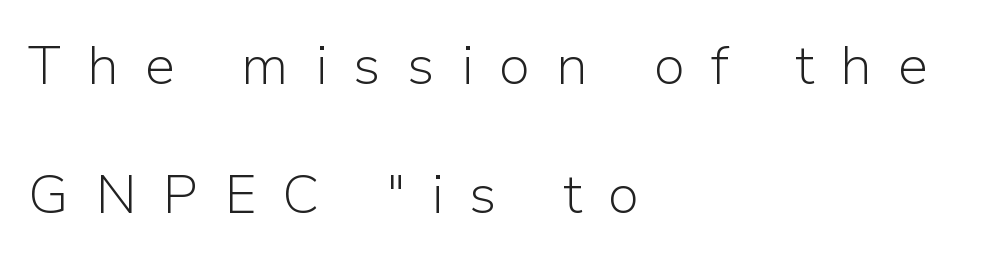
The image shows 55 px light sans-serif type, upright; set left-aligned, loose line spacing (2.35x), unusually wide letter spacing (+0.47 em), not underlined; low stroke contrast and a medium x-height.
